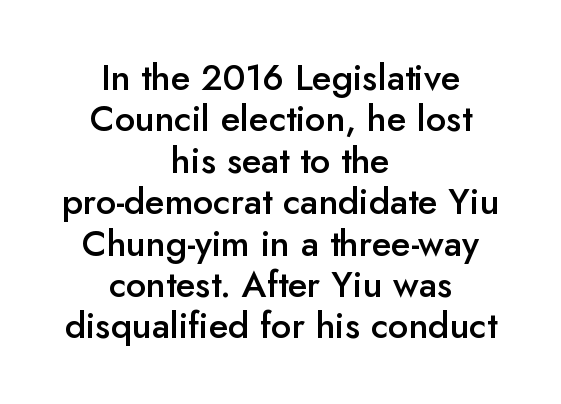
Words float on clear page, feet unadorned. These lines were composed using upright roman letters. Slightly chunky letters — semibold, I'd say, not full bold. Classification — sans serif. Very little white space separates one row of letters from the next. Here the designer chose a conventional face with non-uniform glyph widths.
